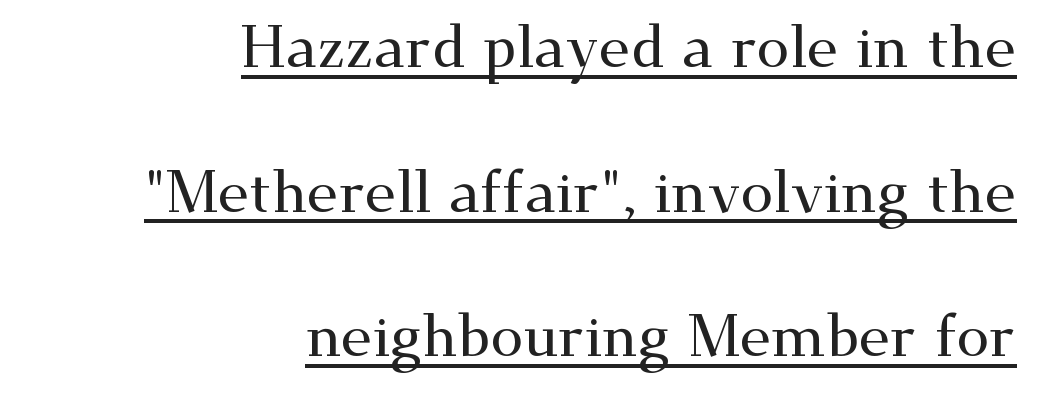
Q: Is the text italic (slanted)? A: No, it is upright.
Q: Is the typeface a serif or a sans-serif typeface? A: Serif.
Q: Is the text underlined? A: Yes.
Q: How is the paragraph aligned? A: Right-aligned.
Q: Is the spacing between letters normal or unusually wide? A: Normal.
Q: Is the spacing between lines tight, normal or loose? A: Loose.
Q: Width (condensed, normal, or wide)? A: Wide.
Q: Stroke contrast? A: Medium.
Q: x-height? A: Small.
Q: Monospaced? A: No.
